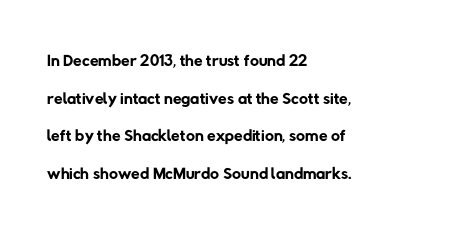
{"bold": "no", "underline": "no", "align": "left", "line_spacing": "normal", "line_spacing_ratio": 1.51, "letter_spacing": "normal", "letter_spacing_em": 0.0, "glyph_px": 25}
